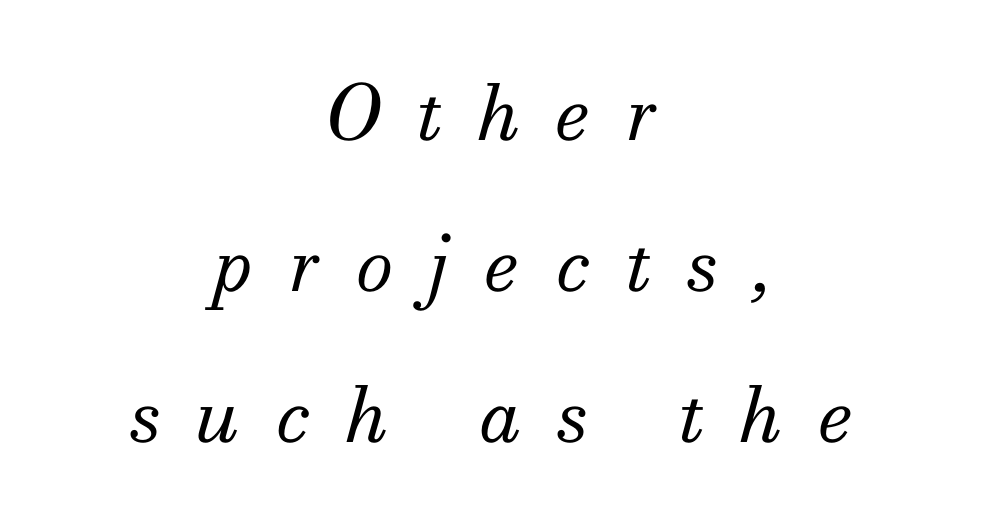
{"serif": "yes", "italic": "yes", "lean": "right", "slant_degrees": 13, "bold": "no", "weight": "regular", "width": "normal", "stroke_contrast": "medium", "x_height": "small", "monospaced": "no", "underline": "no", "align": "center", "line_spacing": "loose", "line_spacing_ratio": 1.99, "letter_spacing": "wide", "letter_spacing_em": 0.47, "glyph_px": 76}
